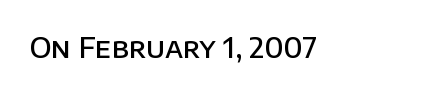
{"serif": "no", "italic": "no", "bold": "semi", "weight": "semibold", "width": "normal", "stroke_contrast": "low", "x_height": "large", "monospaced": "no", "underline": "no", "align": "left", "letter_spacing": "normal", "letter_spacing_em": 0.0, "glyph_px": 28}
